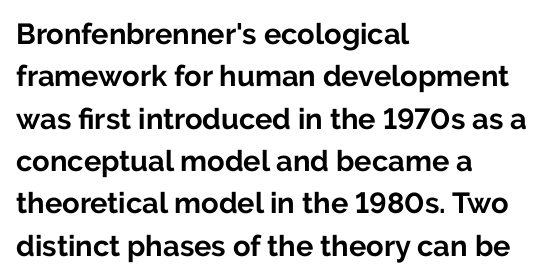
{"serif": "no", "italic": "no", "bold": "yes", "weight": "bold", "width": "normal", "stroke_contrast": "low", "x_height": "medium", "monospaced": "no", "underline": "no", "align": "left", "line_spacing": "normal", "line_spacing_ratio": 1.46, "letter_spacing": "normal", "letter_spacing_em": 0.0, "glyph_px": 29}
